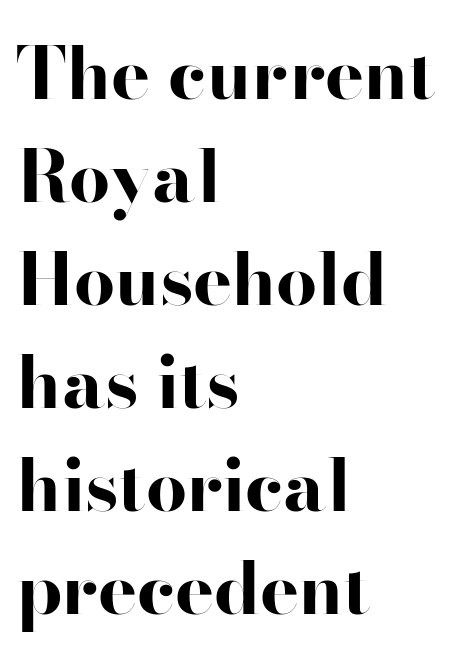
{"serif": "no", "italic": "no", "bold": "yes", "weight": "bold", "width": "wide", "stroke_contrast": "high", "x_height": "small", "monospaced": "no", "underline": "no", "align": "left", "line_spacing": "normal", "line_spacing_ratio": 1.41, "letter_spacing": "normal", "letter_spacing_em": 0.0, "glyph_px": 73}
